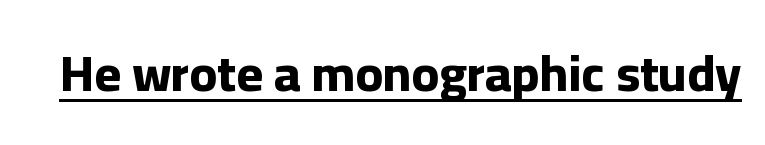
{"serif": "no", "italic": "no", "bold": "yes", "weight": "bold", "width": "normal", "stroke_contrast": "low", "x_height": "medium", "monospaced": "no", "underline": "yes", "letter_spacing": "normal", "letter_spacing_em": 0.0, "glyph_px": 51}
